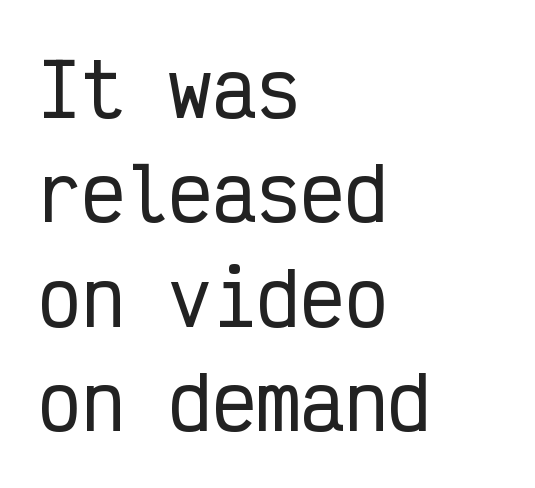
The image shows 73 px condensed sans-serif type, upright, monospaced; set left-aligned, normal line spacing (1.43x), normal letter spacing, not underlined; low stroke contrast and a medium x-height.
